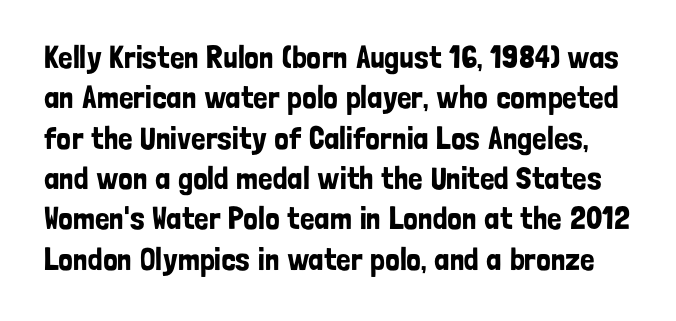
A typesetter would call this leading conventional body-copy spacing. Check the space under the baseline: it is left empty. Tracking value appears to be zero — textbook default spacing. Quick note: not italic, upright. Classification — sans serif.
